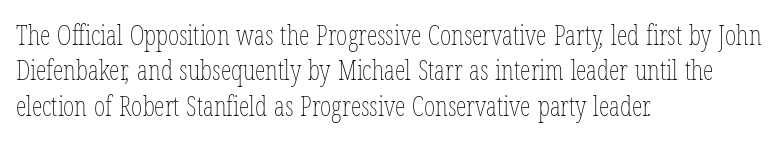
Q: Is the text bold? A: No.
Q: Is the text underlined? A: No.
Q: How is the paragraph aligned? A: Left-aligned.
Q: Is the spacing between letters normal or unusually wide? A: Normal.
Q: Is the spacing between lines tight, normal or loose? A: Normal.
